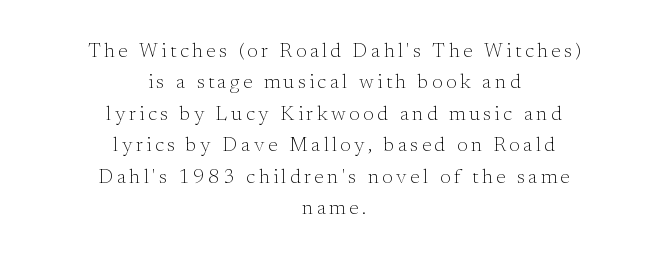
Q: Is the text bold? A: No.
Q: Is the text italic (slanted)? A: No, it is upright.
Q: Is the text underlined? A: No.
Q: How is the paragraph aligned? A: Centered.
Q: Is the spacing between lines tight, normal or loose? A: Normal.
